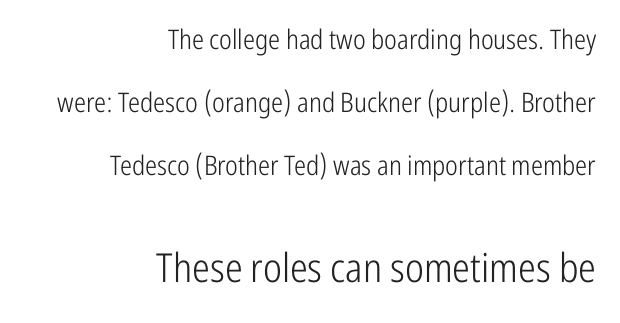
Decoration check: the copy has no underline. The line texture is even and compact thanks to regular tracking. The block sitting lower on the canvas is the one with enlarged characters. I'd call this a sans setting — the letters go barefoot. Heft: none added — not bold. Note the varied advance widths — an 'i' is clearly narrower than an 'm'.
